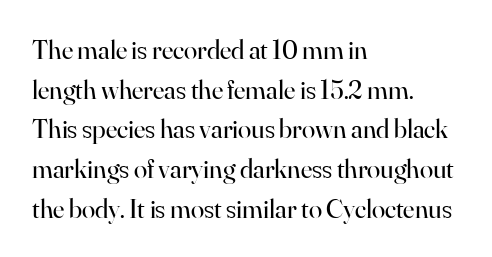
Q: Is the text bold? A: No.
Q: Is the text italic (slanted)? A: No, it is upright.
Q: Is the text underlined? A: No.
Q: How is the paragraph aligned? A: Left-aligned.
Q: Is the spacing between letters normal or unusually wide? A: Normal.
Q: Is the spacing between lines tight, normal or loose? A: Normal.
